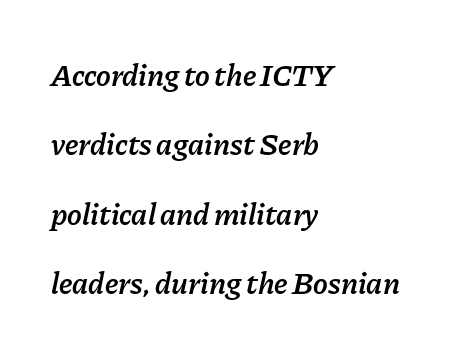
{"italic": "yes", "lean": "right", "slant_degrees": 11, "bold": "semi", "weight": "semibold", "width": "normal", "stroke_contrast": "low", "x_height": "medium", "monospaced": "no", "underline": "no", "align": "left", "line_spacing": "loose", "line_spacing_ratio": 2.24, "letter_spacing": "normal", "letter_spacing_em": 0.0, "glyph_px": 31}
